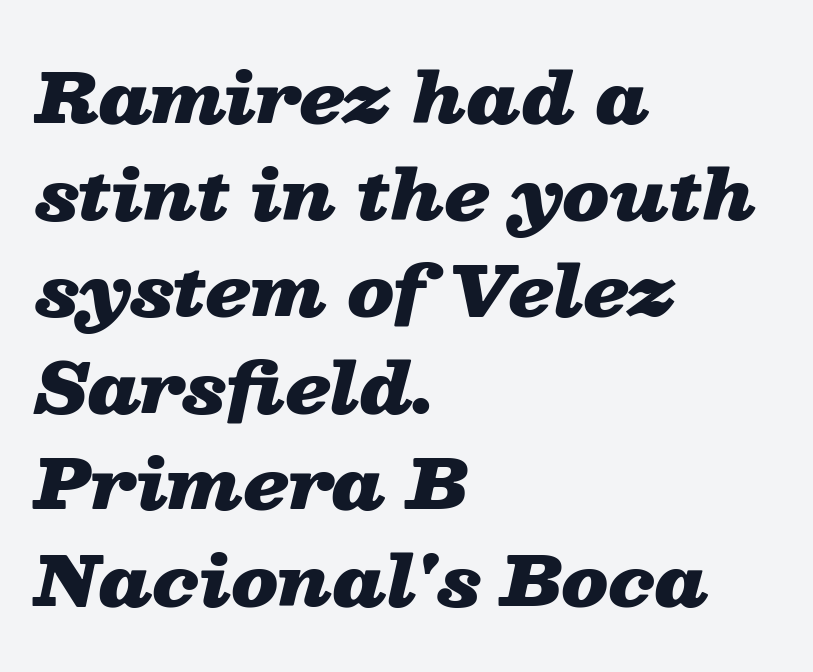
{"italic": "yes", "lean": "right", "slant_degrees": 13, "bold": "yes", "weight": "heavy", "width": "wide", "stroke_contrast": "low", "x_height": "medium", "monospaced": "no", "underline": "no", "align": "left", "line_spacing": "normal", "line_spacing_ratio": 1.4, "letter_spacing": "normal", "letter_spacing_em": 0.0, "glyph_px": 69}
